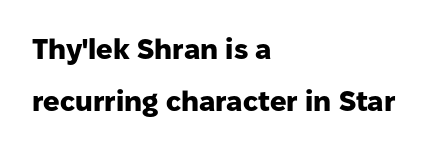
Character widths vary here, with narrow letters taking less room than wide ones. Unlike italic type, these characters show no tilt at all. The gaps between neighbouring characters are ordinary and unremarkable. Rule under the text: the space is simply empty. Line starts are locked; line ends wander. The passage shown is typeset with a sans-serif family.
